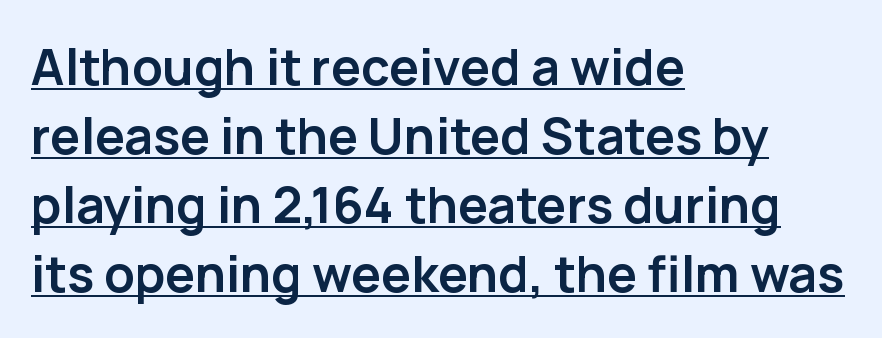
{"serif": "no", "italic": "no", "bold": "yes", "weight": "semibold", "width": "normal", "stroke_contrast": "low", "x_height": "medium", "monospaced": "no", "underline": "yes", "align": "left", "line_spacing": "normal", "line_spacing_ratio": 1.38, "letter_spacing": "normal", "letter_spacing_em": 0.0, "glyph_px": 50}
